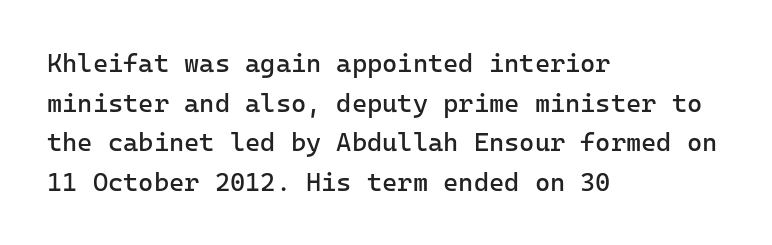
The image shows 26 px text type, upright; set left-aligned, normal line spacing (1.52x), normal letter spacing, not underlined.
